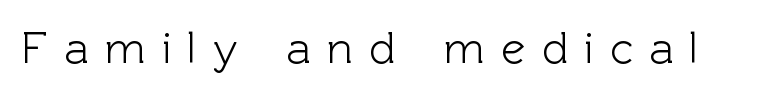
The space directly below the letters is spotless. The gaps between neighbouring characters are conspicuously large. The rendering uses natural spacing where letterforms have individual widths. If you drew a line through each stem, it would be perfectly vertical. The glyphs in this specimen are sans serif.
